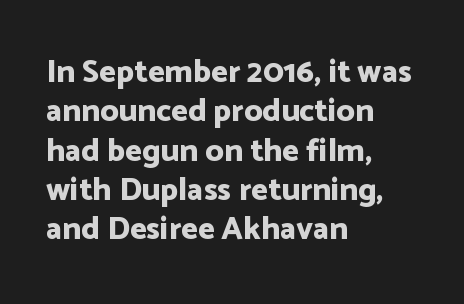
{"serif": "no", "italic": "no", "bold": "yes", "weight": "bold", "width": "normal", "stroke_contrast": "low", "x_height": "medium", "monospaced": "no", "underline": "no", "align": "left", "line_spacing_ratio": 1.23, "letter_spacing": "normal", "letter_spacing_em": 0.0, "glyph_px": 32}
